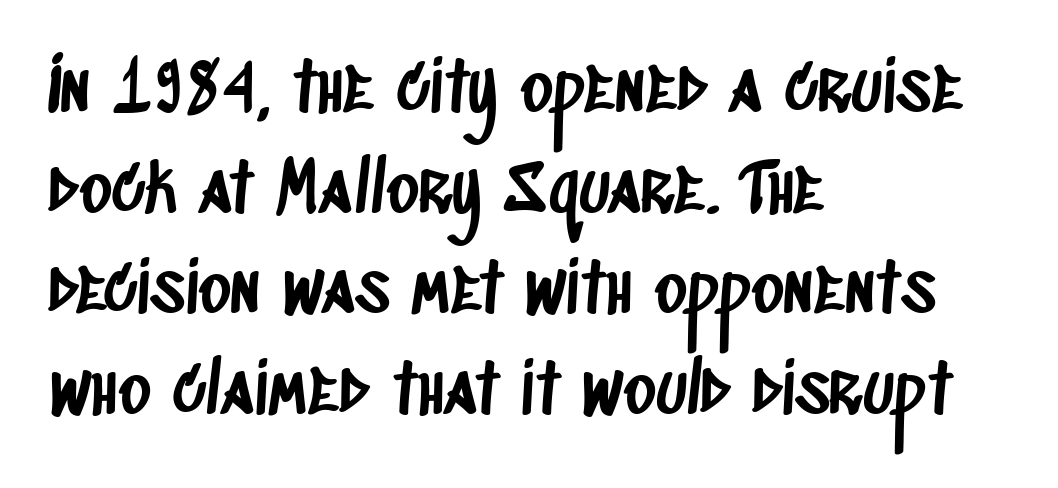
{"serif": "no", "width": "condensed", "stroke_contrast": "low", "x_height": "large", "monospaced": "no", "underline": "no", "align": "left", "line_spacing": "normal", "line_spacing_ratio": 1.46, "letter_spacing": "normal", "letter_spacing_em": 0.0, "glyph_px": 69}
